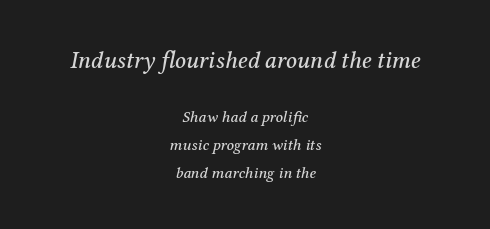
Q: Is the text italic (slanted)? A: Yes, it leans right by about 12 degrees.
Q: Is the text underlined? A: No.
Q: How is the paragraph aligned? A: Centered.
Q: Is the spacing between letters normal or unusually wide? A: Normal.
Q: Which block of text is set in a larger size, the first (top) or the second (bottom)? A: The first (top) one.
